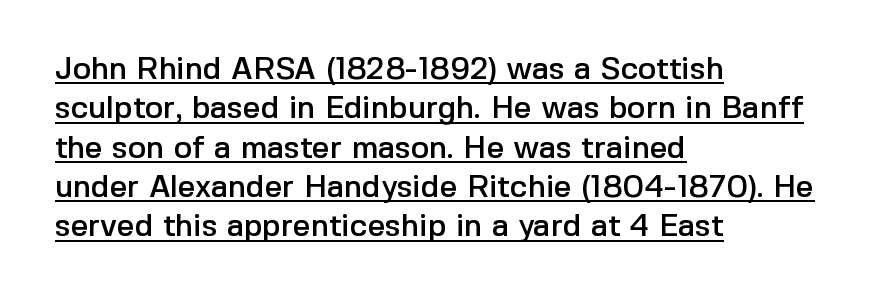
The image shows 31 px sans-serif type, upright; set left-aligned, normal line spacing (1.27x), normal letter spacing, underlined; a medium x-height.
